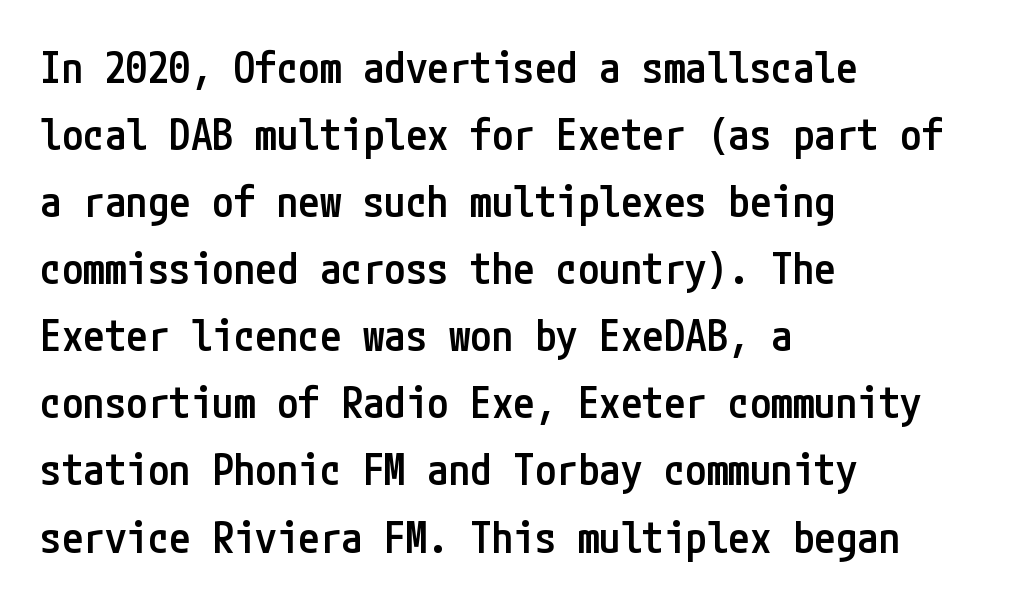
{"serif": "no", "italic": "no", "bold": "semi", "weight": "semibold", "width": "condensed", "stroke_contrast": "low", "x_height": "medium", "underline": "no", "align": "left", "line_spacing": "normal", "line_spacing_ratio": 1.56, "letter_spacing": "normal", "letter_spacing_em": 0.0, "glyph_px": 43}
